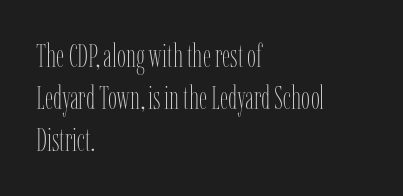
The image shows 32 px thin, condensed type, upright; set left-aligned, normal line spacing (1.32x), normal letter spacing, not underlined; low stroke contrast and a medium x-height.
